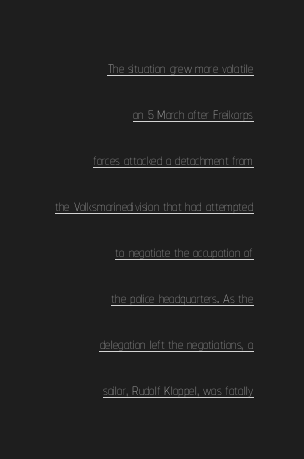
This sample is right-justified, so line beginnings fall wherever the words allow. This sample carries an underscore along the baseline area. Spacing between characters is what you'd get straight out of the box. On a weight scale, this lands at 450 or below.
